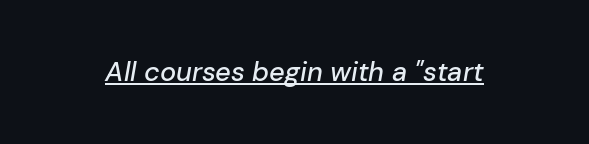
{"italic": "yes", "lean": "right", "slant_degrees": 10, "underline": "yes", "letter_spacing": "normal", "letter_spacing_em": 0.0, "glyph_px": 27}
